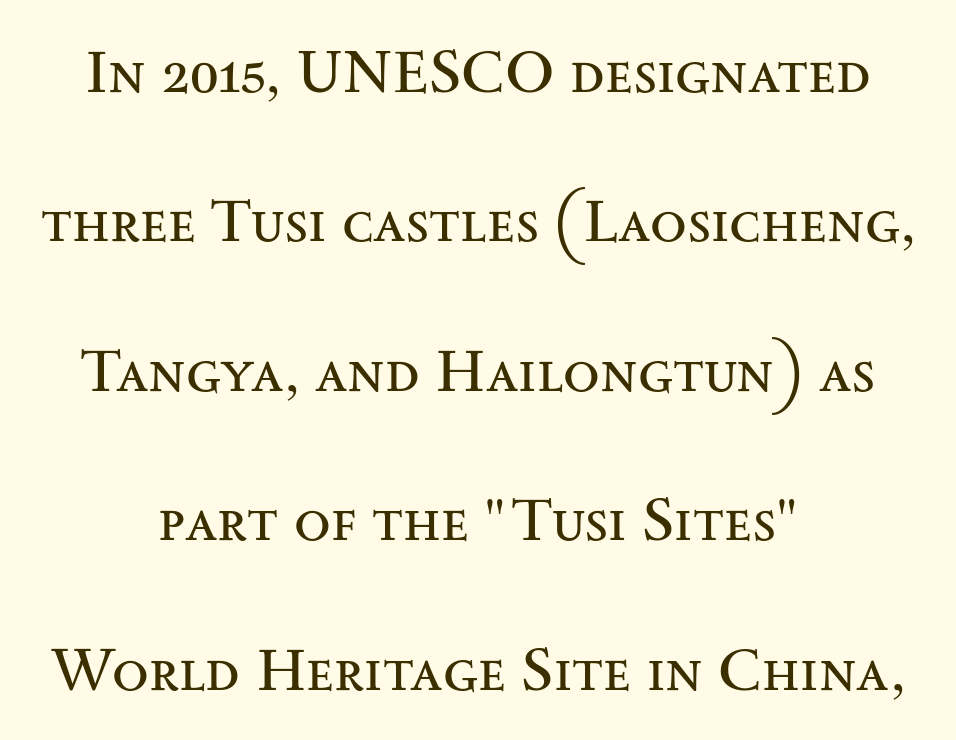
The image shows 60 px regular-weight, wide serif type, upright; set centered, loose line spacing (2.49x), normal letter spacing, not underlined; medium stroke contrast and a small x-height.
